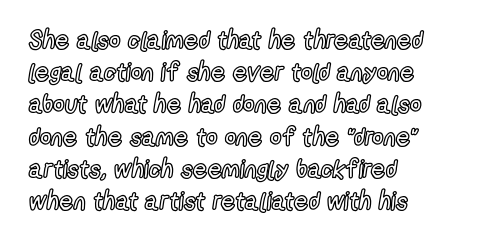
This sample uses plain, unmodified letter spacing. Decoration check: the copy has no underline. The typesetter chose a ragged-right arrangement here. Interline gaps are of average width in this sample.
